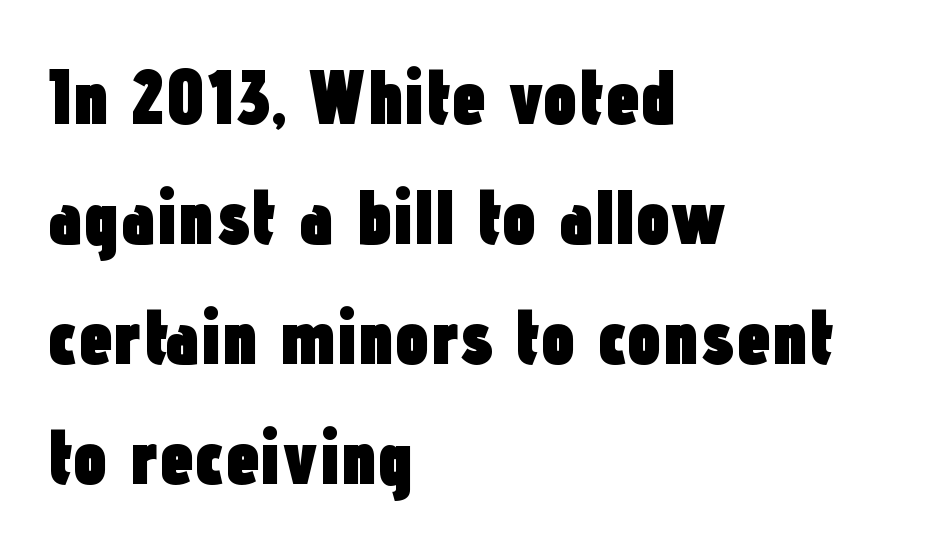
The image shows 78 px heavy, condensed sans-serif type, upright; set left-aligned, normal line spacing (1.54x), normal letter spacing, not underlined; low stroke contrast and a medium x-height.
